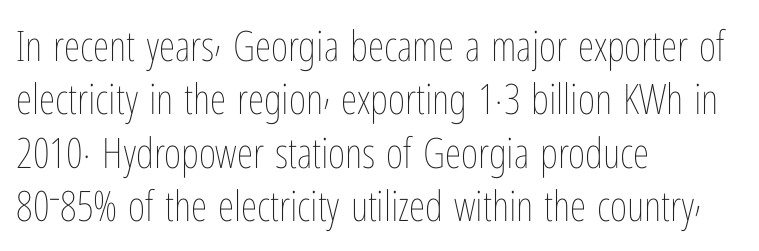
{"italic": "no", "bold": "no", "weight": "thin", "width": "condensed", "stroke_contrast": "low", "x_height": "medium", "monospaced": "no", "underline": "no", "align": "left", "line_spacing": "normal", "line_spacing_ratio": 1.27, "letter_spacing": "normal", "letter_spacing_em": 0.0, "glyph_px": 42}
